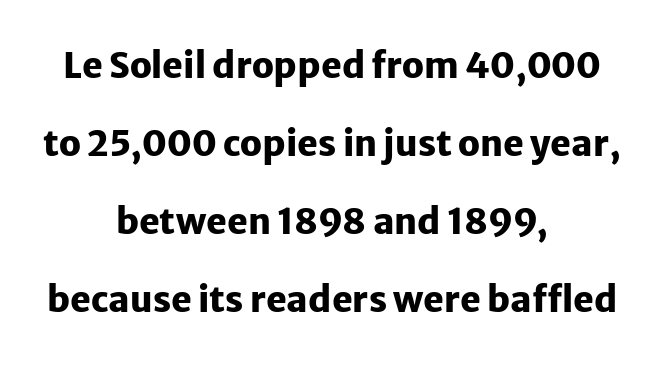
These lines are rendered in a variable-pitch font. Classification — sans serif. In terms of weight, the rendering is a true, heavy bold. Letters rest on an invisible, unmarked baseline. Reading down the block, each line starts at a different indent, mirrored at its end.
